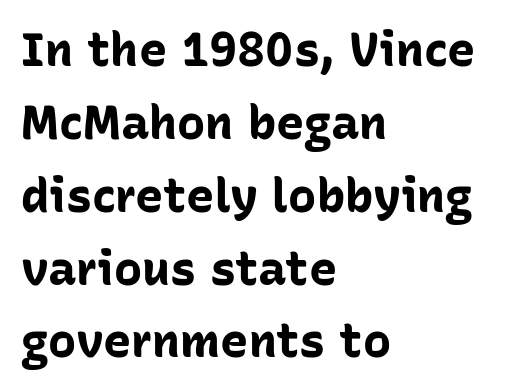
{"serif": "no", "italic": "no", "bold": "yes", "weight": "bold", "width": "normal", "stroke_contrast": "low", "x_height": "medium", "monospaced": "no", "underline": "no", "align": "left", "line_spacing": "normal", "line_spacing_ratio": 1.55, "letter_spacing": "normal", "letter_spacing_em": 0.0, "glyph_px": 47}
